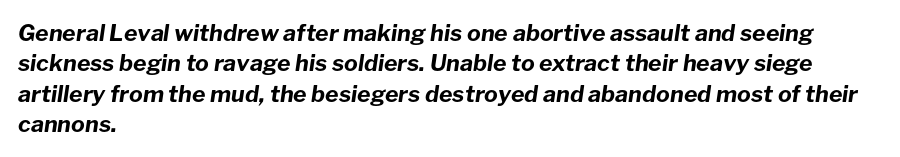
{"italic": "yes", "lean": "right", "slant_degrees": 8, "bold": "yes", "underline": "no", "align": "left", "line_spacing": "normal", "line_spacing_ratio": 1.32, "letter_spacing": "normal", "letter_spacing_em": 0.0, "glyph_px": 23}
